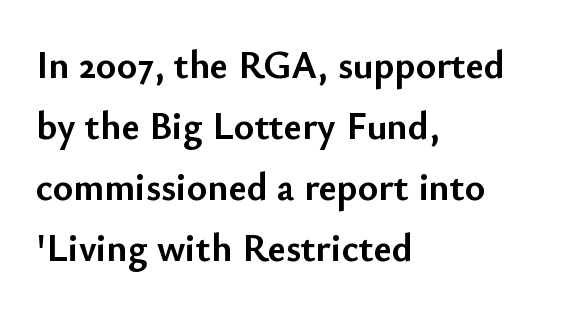
Is the block centered? No — it sits flush against the left margin. Each letter keeps its own natural width here, so spacing adapts to shape. Are there feet on the stems? There aren't — it's a sans. Vertical spacing — default.
